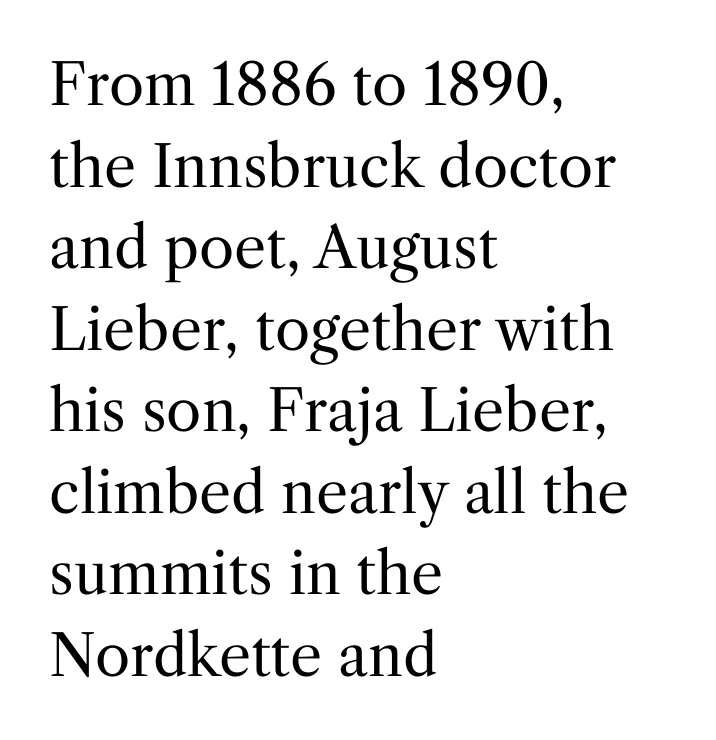
Each letter keeps its own natural width here, so spacing adapts to shape. Is there any slant? The stems are plumb. Vertically, the passage feels balanced, rows spaced as you'd expect. Little horizontal feet cap the strokes, marking this as serif type. The type is set solid horizontally, with unmodified tracking.
